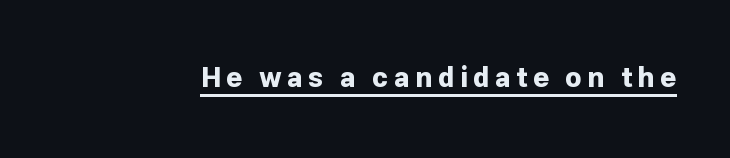
The image shows 28 px bold sans-serif type, upright; set underlined; low stroke contrast and a medium x-height.
